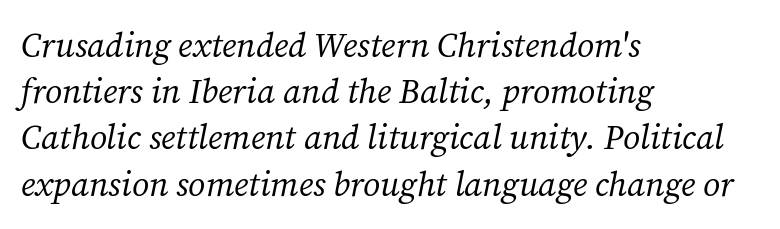
The image shows 34 px regular-weight serif type, italic (leaning right); set left-aligned, normal line spacing (1.36x), normal letter spacing, not underlined; medium stroke contrast and a medium x-height.
